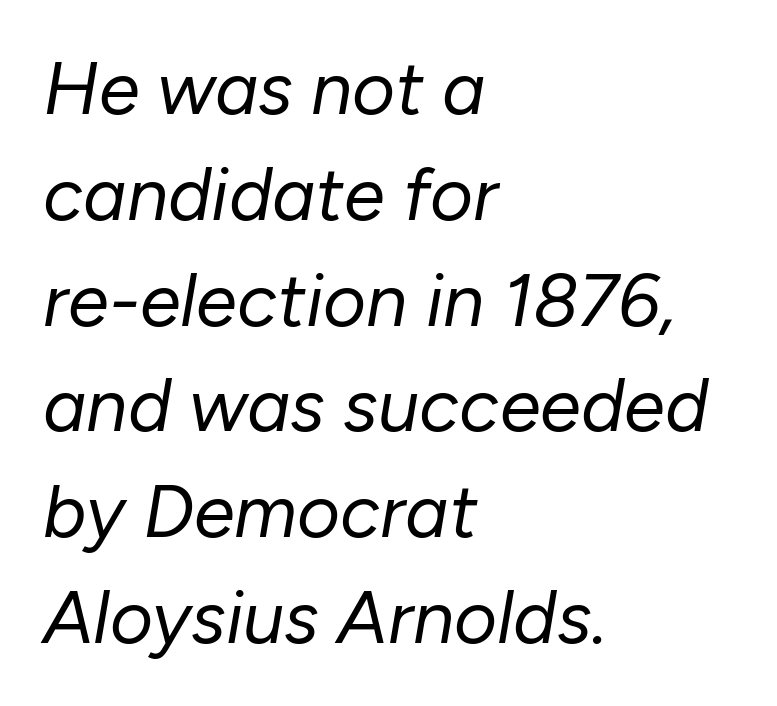
The image shows 74 px regular-weight type, italic (leaning right); set left-aligned, normal line spacing (1.43x), normal letter spacing, not underlined; low stroke contrast and a medium x-height.
